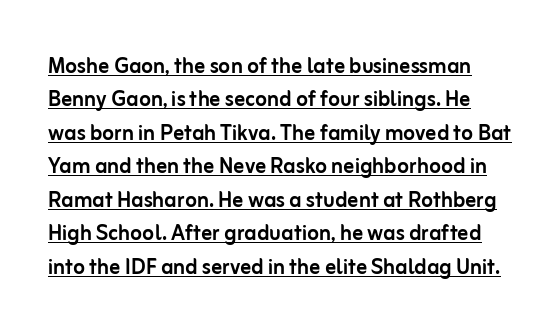
The image shows 27 px text type, upright; set line spacing 1.24x, normal letter spacing, underlined.
